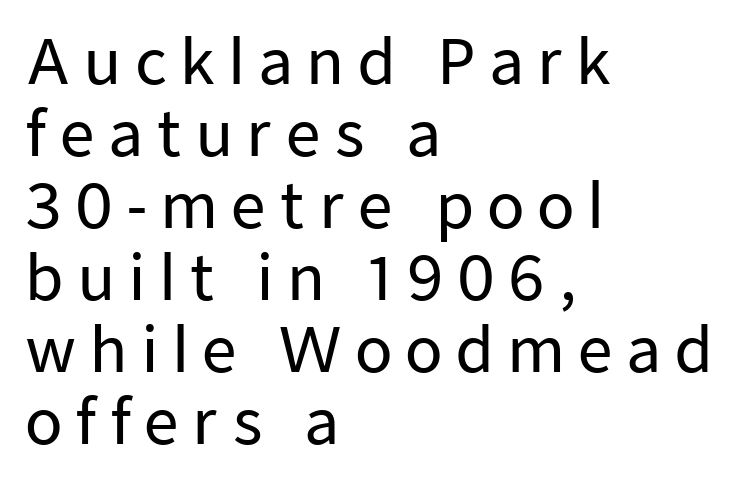
The image shows 61 px sans-serif type, upright; set left-aligned, line spacing 1.18x, unusually wide letter spacing (+0.21 em), not underlined; low stroke contrast and a medium x-height.
